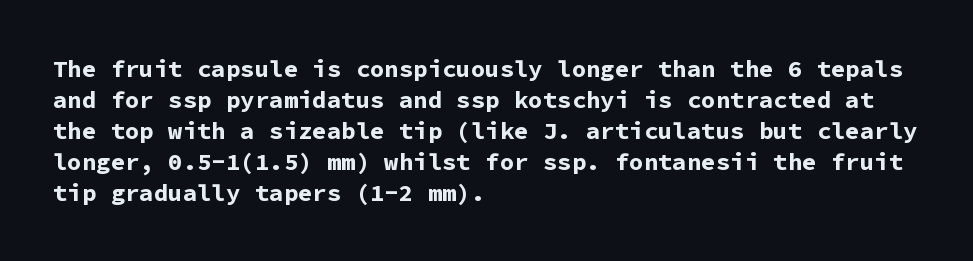
Q: Is the text bold? A: Yes.
Q: Is the text italic (slanted)? A: No, it is upright.
Q: Is the text underlined? A: No.
Q: How is the paragraph aligned? A: Left-aligned.
Q: Is the spacing between letters normal or unusually wide? A: Normal.
Q: Is the spacing between lines tight, normal or loose? A: Normal.
